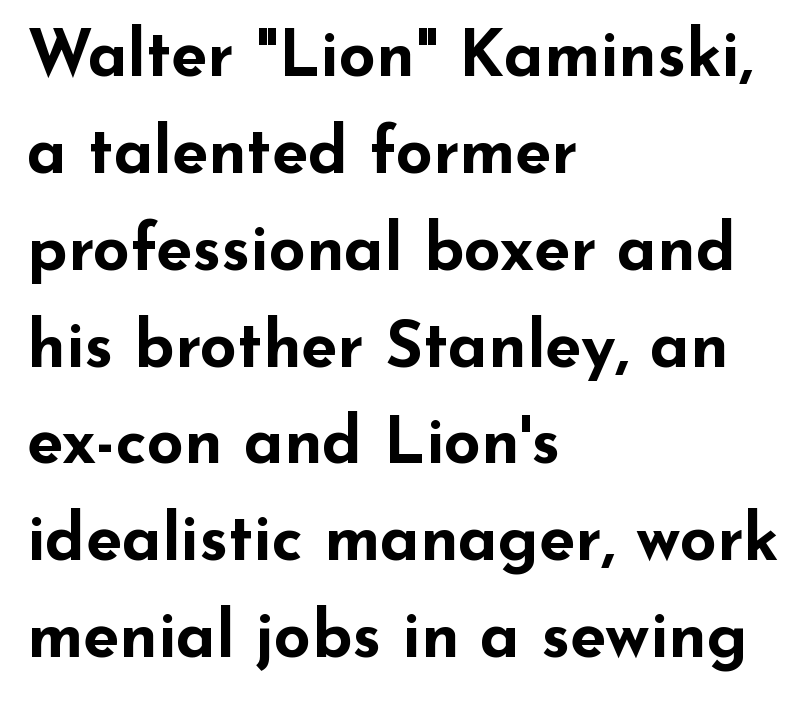
The image shows 65 px bold, wide sans-serif type, upright; set left-aligned, normal line spacing (1.49x), normal letter spacing, not underlined; low stroke contrast and a small x-height.
